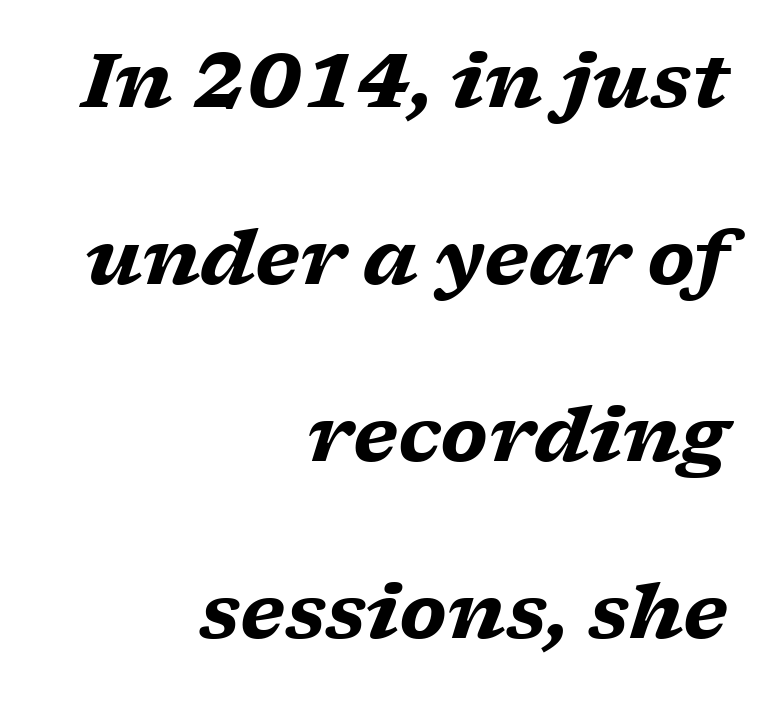
The image shows 75 px heavy, wide serif type, italic (leaning right); set right-aligned, loose line spacing (2.36x), normal letter spacing, not underlined; low stroke contrast and a medium x-height.
